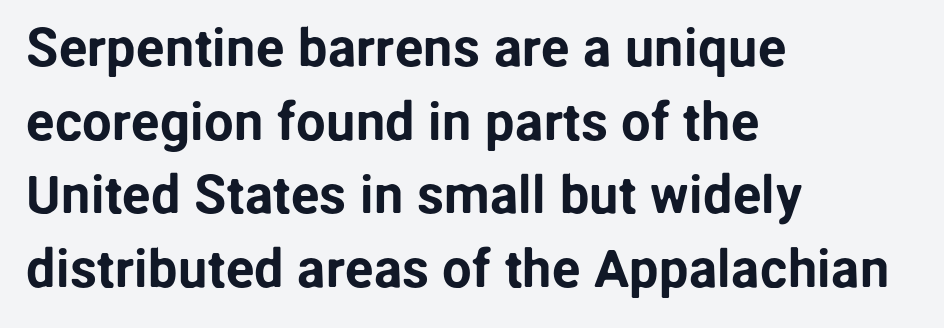
Q: Is the text italic (slanted)? A: No, it is upright.
Q: Is the typeface a serif or a sans-serif typeface? A: Sans-serif.
Q: Is the text underlined? A: No.
Q: How is the paragraph aligned? A: Left-aligned.
Q: Is the spacing between letters normal or unusually wide? A: Normal.
Q: Is the spacing between lines tight, normal or loose? A: Normal.
Q: Width (condensed, normal, or wide)? A: Normal.
Q: Stroke contrast? A: Low.
Q: x-height? A: Medium.
Q: Monospaced? A: No.
